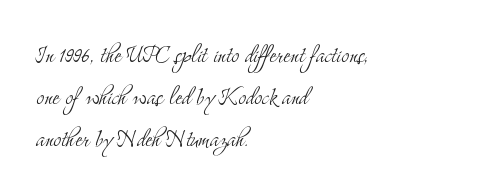
Letterform terminals end in serifs throughout the passage. A normal amount of white space separates one row of letters from the next. Just letters on the line, the space beneath them empty. The paragraph shown leans on its left margin.
